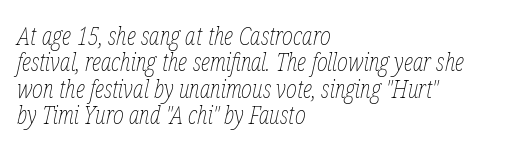
Q: Is the text bold? A: No.
Q: Is the text italic (slanted)? A: Yes, it leans right by about 12 degrees.
Q: Is the text underlined? A: No.
Q: How is the paragraph aligned? A: Left-aligned.
Q: Is the spacing between letters normal or unusually wide? A: Normal.
Q: Is the spacing between lines tight, normal or loose? A: Tight.
